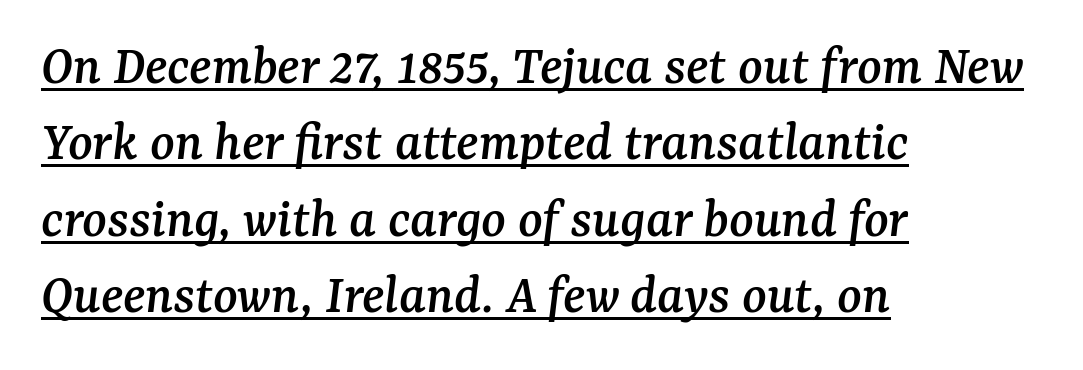
{"serif": "yes", "italic": "yes", "lean": "right", "slant_degrees": 7, "width": "normal", "stroke_contrast": "medium", "x_height": "medium", "monospaced": "no", "underline": "yes", "align": "left", "line_spacing": "normal", "line_spacing_ratio": 1.34, "letter_spacing": "normal", "letter_spacing_em": 0.0, "glyph_px": 57}
